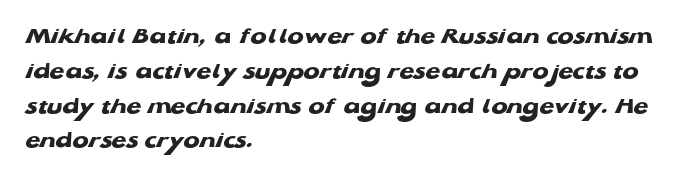
{"bold": "yes", "underline": "no", "align": "left", "line_spacing": "normal", "line_spacing_ratio": 1.45, "letter_spacing": "normal", "letter_spacing_em": 0.0, "glyph_px": 24}
